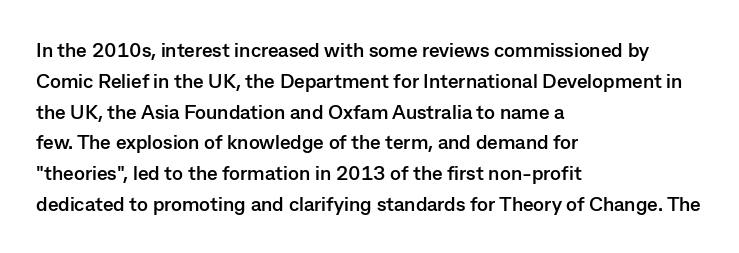
{"italic": "no", "bold": "yes", "underline": "no", "align": "left", "line_spacing": "normal", "line_spacing_ratio": 1.54, "letter_spacing": "normal", "letter_spacing_em": 0.0, "glyph_px": 20}
